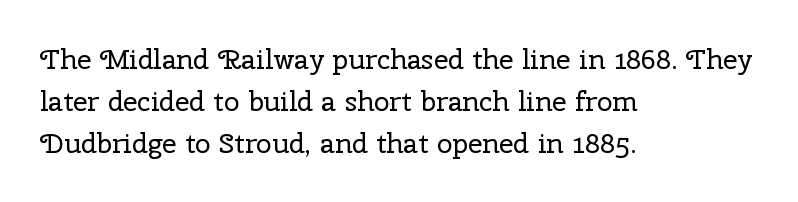
{"serif": "yes", "italic": "no", "bold": "no", "weight": "regular", "width": "normal", "stroke_contrast": "low", "x_height": "medium", "monospaced": "no", "underline": "no", "align": "left", "line_spacing": "normal", "line_spacing_ratio": 1.5, "letter_spacing": "normal", "letter_spacing_em": 0.0, "glyph_px": 28}
